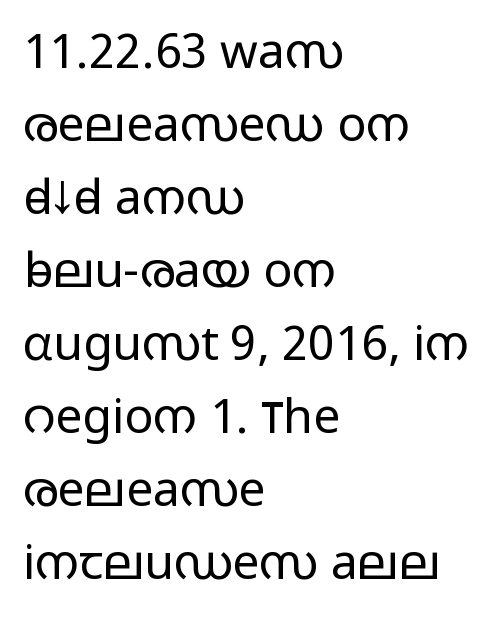
The image shows 48 px light, wide sans-serif type, upright; set left-aligned, normal line spacing (1.52x), normal letter spacing, not underlined; low stroke contrast and a medium x-height.
